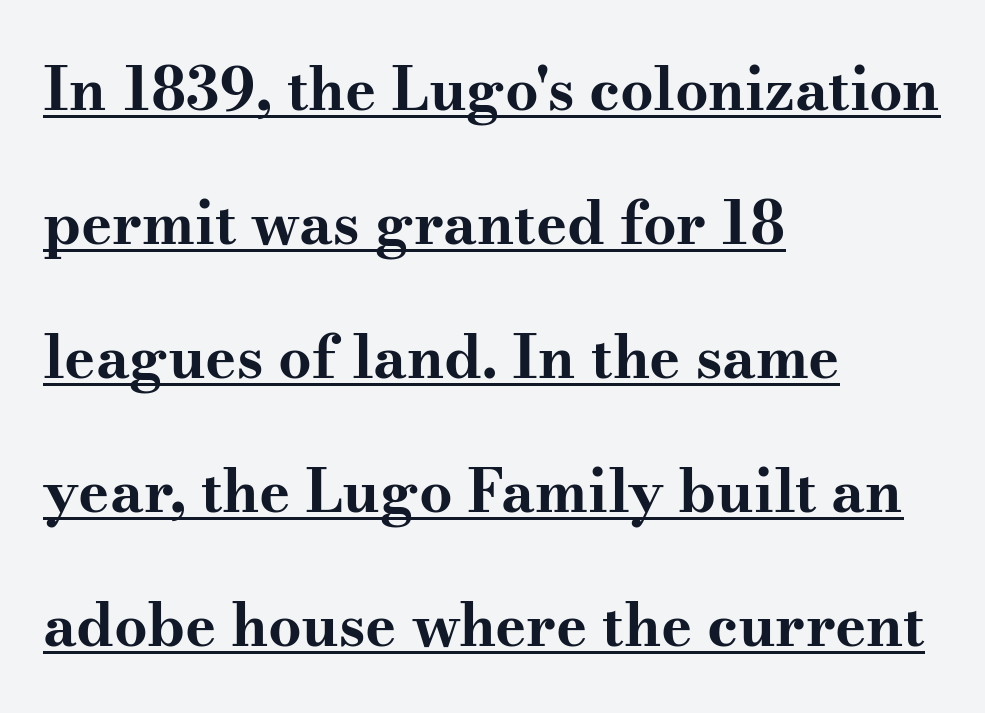
Serifs: yes, visible at the terminals of the letterforms. A great deal of white space separates one row of letters from the next. These lines are set flush left with a ragged right edge. Set as a true bold cut, around the 700 mark. This is roman type, the default non-slanted kind. This sample carries an underscore along the baseline area.
